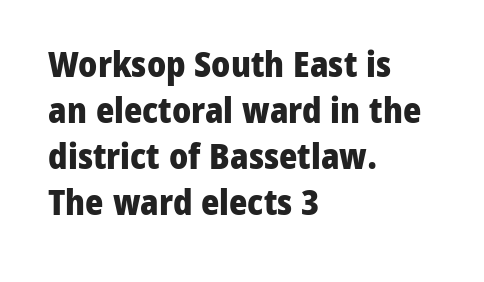
A typesetter would call this proportional, since set widths differ per character. Just letters on the line, the space beneath them empty. This is sans-serif lettering, the kind often seen on screens and signage. Line beginnings align vertically; line endings do not.
